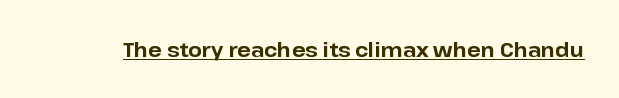
Q: Is the text bold? A: Yes.
Q: Is the text italic (slanted)? A: No, it is upright.
Q: Is the text underlined? A: Yes.
Q: Is the spacing between letters normal or unusually wide? A: Normal.
